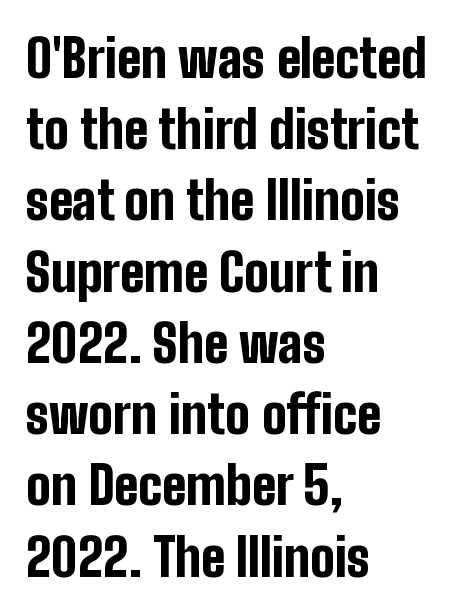
Q: Is the text bold? A: Yes.
Q: Is the text italic (slanted)? A: No, it is upright.
Q: Is the typeface a serif or a sans-serif typeface? A: Sans-serif.
Q: Is the text underlined? A: No.
Q: How is the paragraph aligned? A: Left-aligned.
Q: Is the spacing between letters normal or unusually wide? A: Normal.
Q: Is the spacing between lines tight, normal or loose? A: Normal.
Q: Width (condensed, normal, or wide)? A: Condensed.
Q: Stroke contrast? A: Low.
Q: x-height? A: Medium.
Q: Monospaced? A: No.
